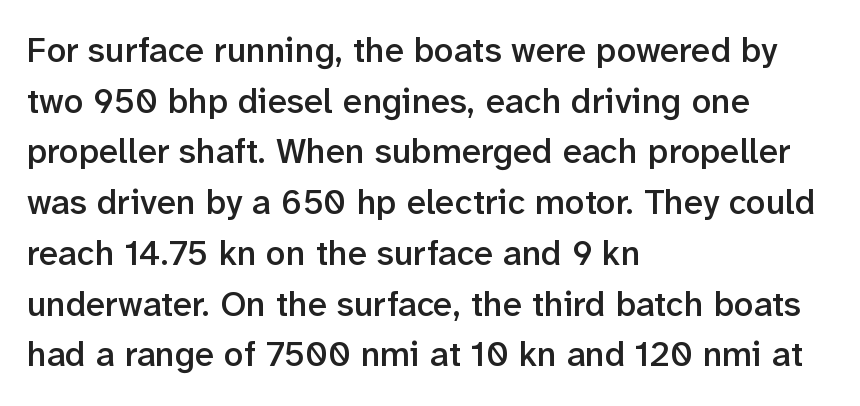
The image shows 35 px semibold sans-serif type, upright; set left-aligned, normal line spacing (1.45x), normal letter spacing, not underlined; low stroke contrast and a medium x-height.
